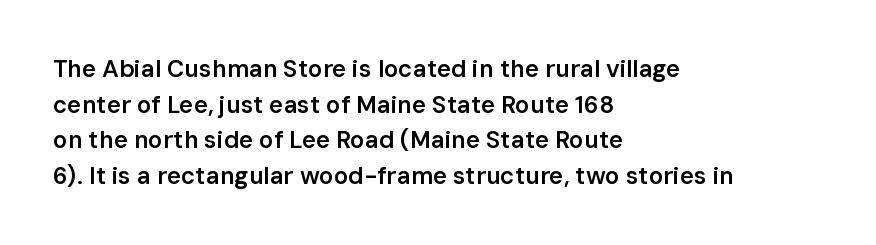
{"italic": "no", "bold": "semi", "underline": "no", "align": "left", "line_spacing": "normal", "line_spacing_ratio": 1.48, "letter_spacing": "normal", "letter_spacing_em": 0.0, "glyph_px": 24}
